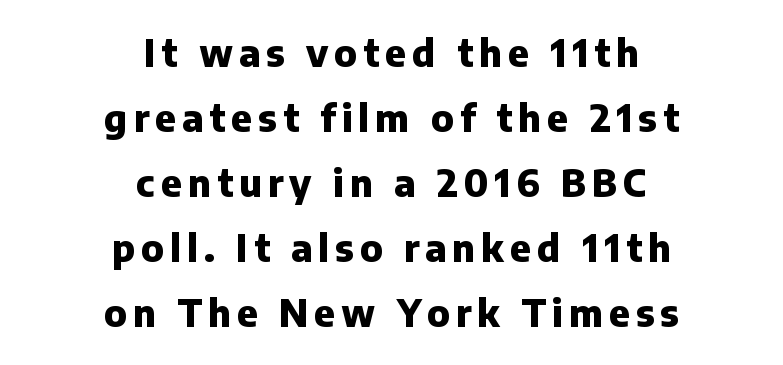
A typesetter would call this proportional, since set widths differ per character. Nope, no serifs anywhere on these letters. The compositor balanced each line on the midline. Just letters on the line, the space beneath them empty. Weight: bold.
